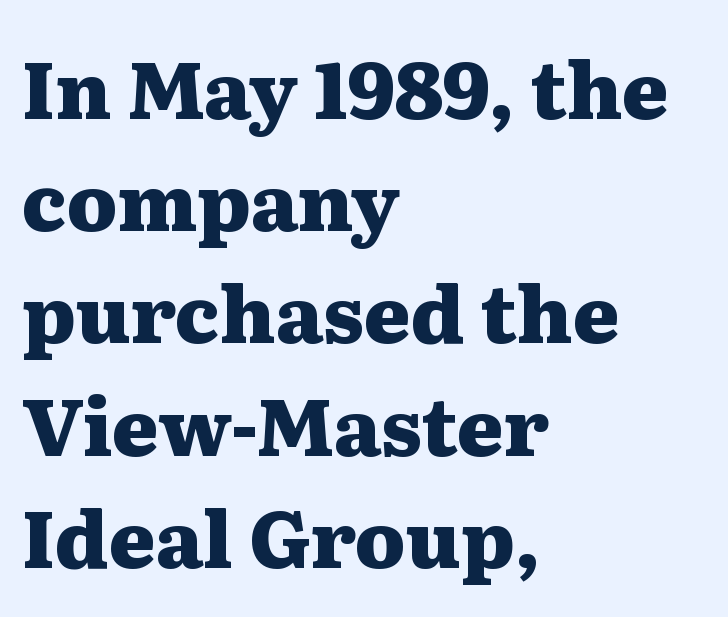
In terms of letterform style, serifs are clearly present. Compared with an ordinary text face, these strokes are far heavier — a full bold. This rendering leaves character spacing at its baseline value. Is this a fixed-width face? No — the glyphs have proportional, varying widths. Does the lettering tilt? It doesn't — this is upright.
